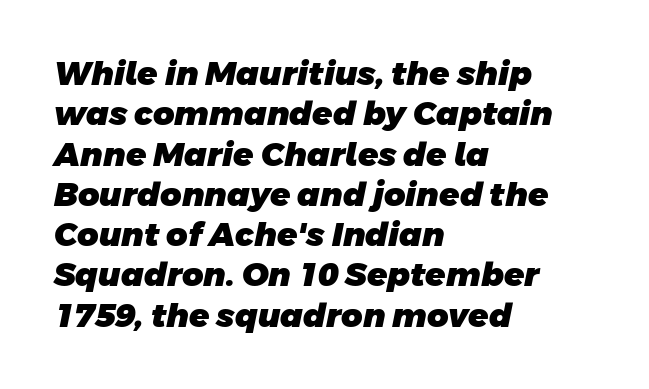
The image shows 33 px heavy sans-serif type; set left-aligned, line spacing 1.22x, normal letter spacing, not underlined; low stroke contrast and a large x-height.
